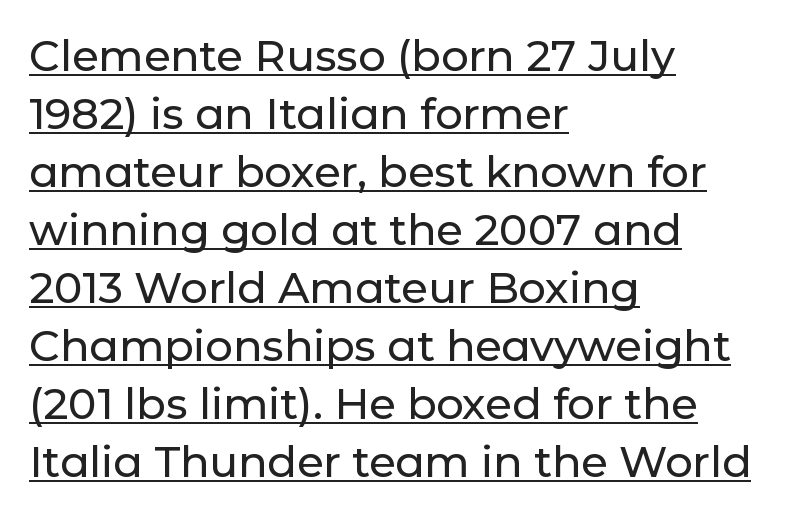
{"serif": "no", "italic": "no", "width": "normal", "stroke_contrast": "low", "x_height": "medium", "monospaced": "no", "underline": "yes", "align": "left", "line_spacing": "normal", "line_spacing_ratio": 1.35, "letter_spacing": "normal", "letter_spacing_em": 0.0, "glyph_px": 43}
